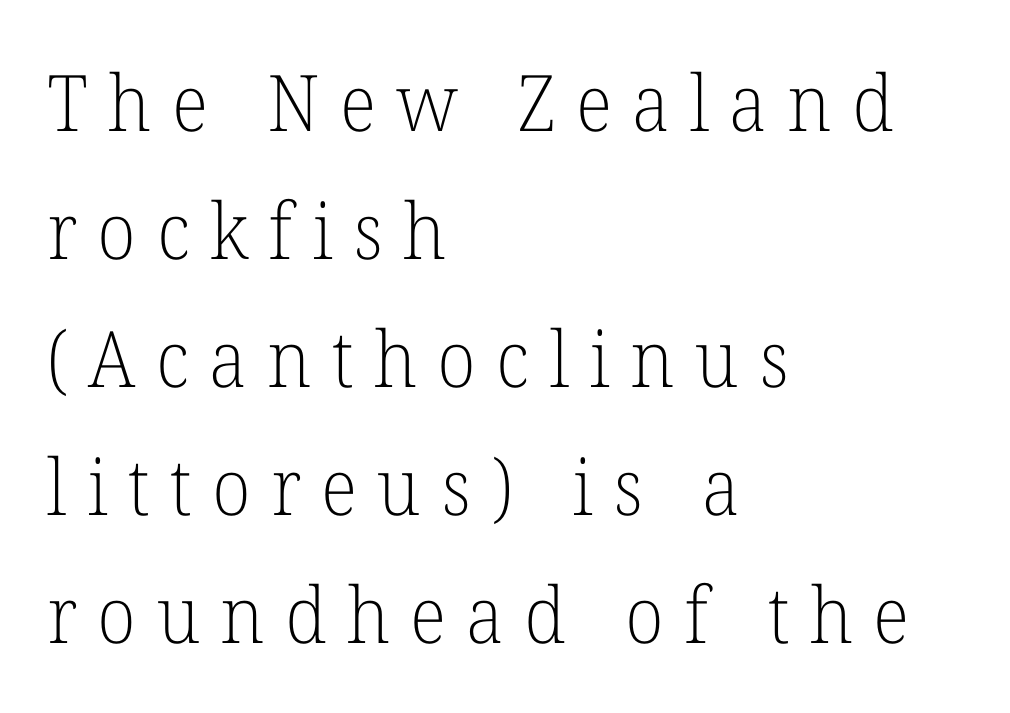
Q: Is the text bold? A: No.
Q: Is the text italic (slanted)? A: No, it is upright.
Q: Is the typeface a serif or a sans-serif typeface? A: Serif.
Q: Is the text underlined? A: No.
Q: How is the paragraph aligned? A: Left-aligned.
Q: Is the spacing between letters normal or unusually wide? A: Unusually wide.
Q: Is the spacing between lines tight, normal or loose? A: Normal.
Q: Width (condensed, normal, or wide)? A: Normal.
Q: Stroke contrast? A: Low.
Q: x-height? A: Medium.
Q: Monospaced? A: No.
